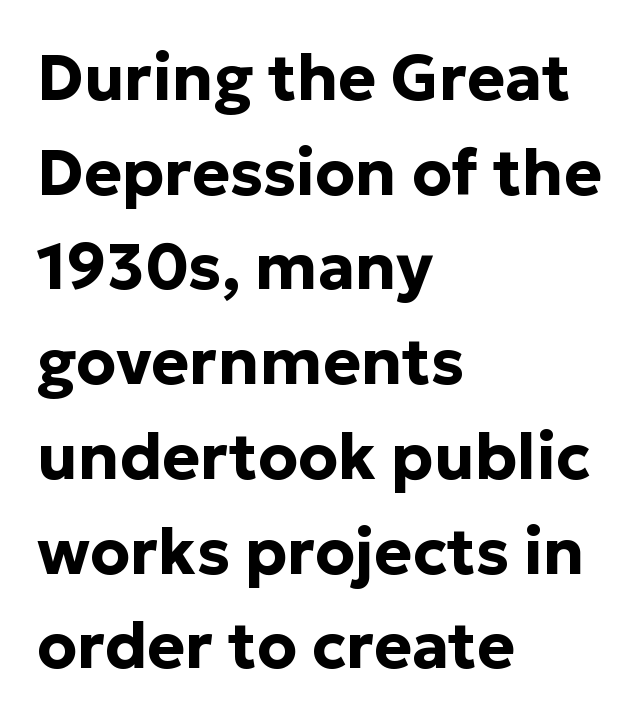
Q: Is the text bold? A: Yes.
Q: Is the text italic (slanted)? A: No, it is upright.
Q: Is the typeface a serif or a sans-serif typeface? A: Sans-serif.
Q: Is the text underlined? A: No.
Q: How is the paragraph aligned? A: Left-aligned.
Q: Is the spacing between letters normal or unusually wide? A: Normal.
Q: Is the spacing between lines tight, normal or loose? A: Normal.
Q: Width (condensed, normal, or wide)? A: Normal.
Q: Stroke contrast? A: Low.
Q: x-height? A: Medium.
Q: Monospaced? A: No.
